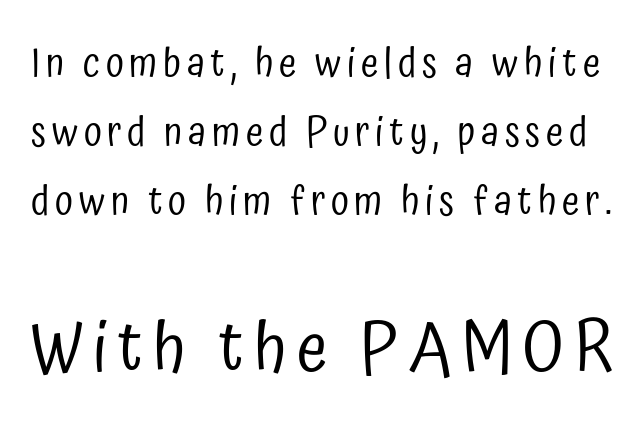
The image shows 70 px regular-weight, condensed sans-serif type, upright; set line spacing 1.72x, not underlined; the second (bottom) block is 1.75x larger; low stroke contrast and a medium x-height.
